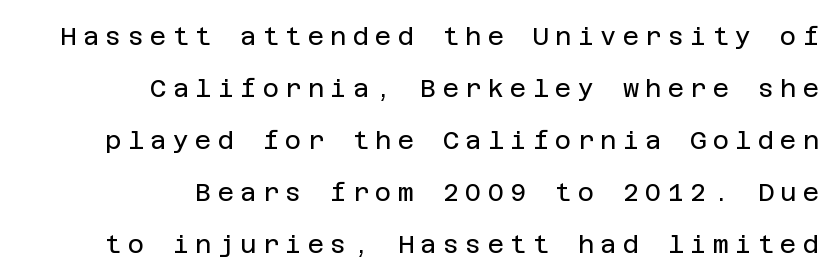
Q: Is the text bold? A: No.
Q: Is the text italic (slanted)? A: No, it is upright.
Q: Is the text underlined? A: No.
Q: How is the paragraph aligned? A: Right-aligned.
Q: Is the spacing between letters normal or unusually wide? A: Unusually wide.
Q: Is the spacing between lines tight, normal or loose? A: Loose.
